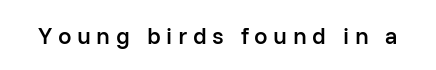
{"italic": "no", "bold": "semi", "underline": "no", "letter_spacing": "wide", "letter_spacing_em": 0.23, "glyph_px": 24}
